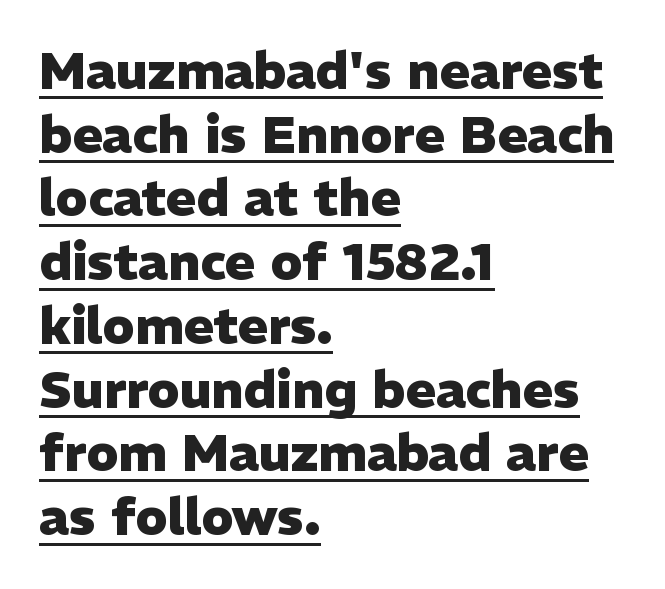
The type sits square on the baseline with zero lean. One-word summary of the alignment: left. This rendering leaves character spacing at its baseline value. Evenly set lines give the paragraph a standard silhouette. This is sans-serif lettering, the kind often seen on screens and signage.
